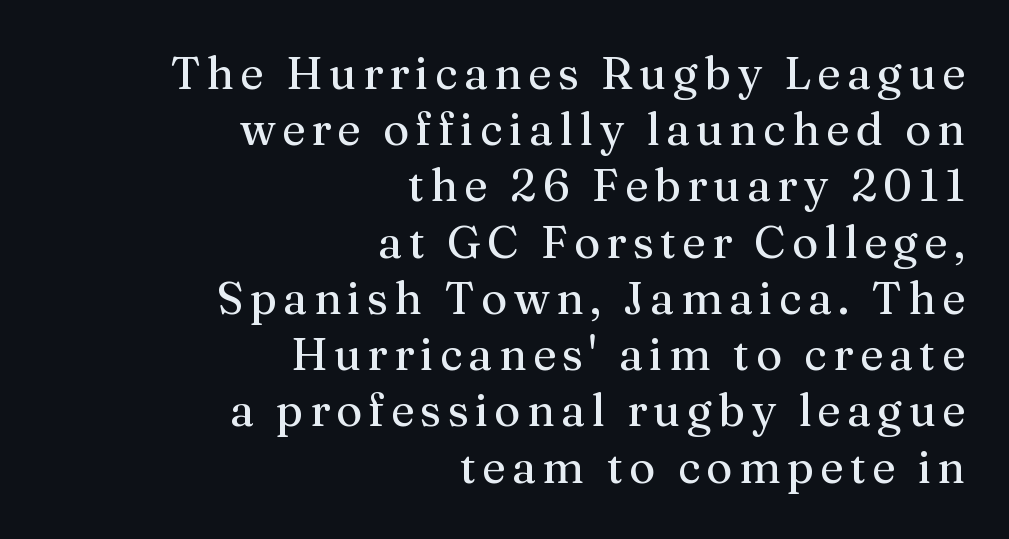
Q: Is the text bold? A: No.
Q: Is the text italic (slanted)? A: No, it is upright.
Q: Is the typeface a serif or a sans-serif typeface? A: Serif.
Q: Is the text underlined? A: No.
Q: How is the paragraph aligned? A: Right-aligned.
Q: Is the spacing between lines tight, normal or loose? A: Normal.
Q: Width (condensed, normal, or wide)? A: Normal.
Q: Stroke contrast? A: Medium.
Q: x-height? A: Medium.
Q: Monospaced? A: No.
